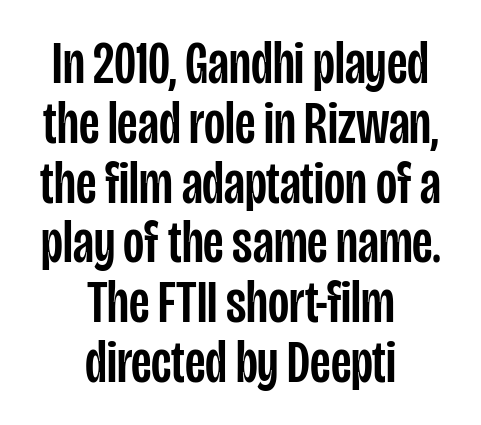
{"serif": "no", "italic": "no", "width": "condensed", "stroke_contrast": "low", "x_height": "large", "monospaced": "no", "underline": "no", "align": "center", "line_spacing": "tight", "line_spacing_ratio": 0.98, "letter_spacing": "normal", "letter_spacing_em": 0.0, "glyph_px": 61}
